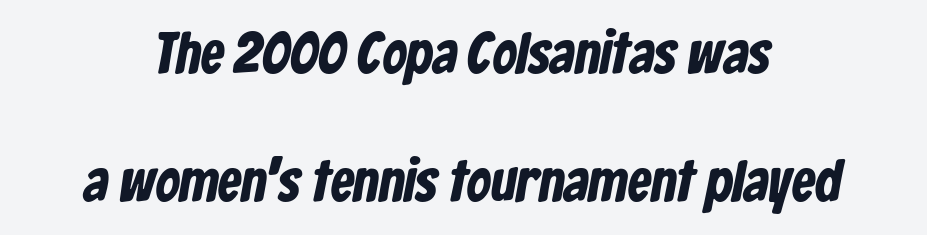
Q: Is the typeface a serif or a sans-serif typeface? A: Sans-serif.
Q: Is the text underlined? A: No.
Q: Is the spacing between letters normal or unusually wide? A: Normal.
Q: Is the spacing between lines tight, normal or loose? A: Loose.
Q: Width (condensed, normal, or wide)? A: Condensed.
Q: Stroke contrast? A: Low.
Q: x-height? A: Medium.
Q: Monospaced? A: No.
